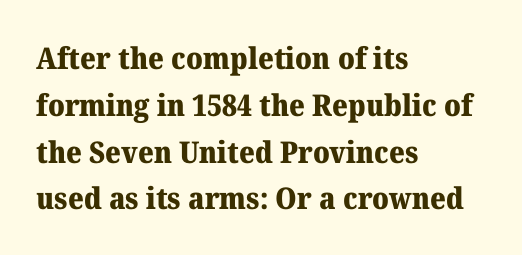
{"serif": "yes", "italic": "no", "bold": "yes", "weight": "heavy", "width": "normal", "stroke_contrast": "medium", "x_height": "medium", "monospaced": "no", "underline": "no", "align": "left", "line_spacing": "normal", "line_spacing_ratio": 1.56, "letter_spacing": "normal", "letter_spacing_em": 0.0, "glyph_px": 30}
